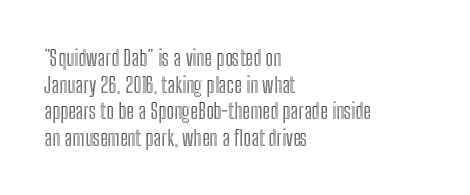
Q: Is the text italic (slanted)? A: No, it is upright.
Q: Is the text underlined? A: No.
Q: How is the paragraph aligned? A: Left-aligned.
Q: Is the spacing between letters normal or unusually wide? A: Normal.
